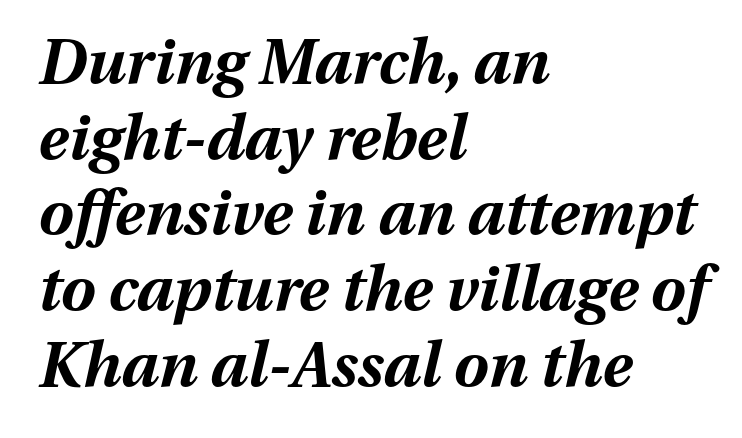
{"italic": "yes", "lean": "right", "slant_degrees": 13, "bold": "yes", "weight": "bold", "width": "normal", "stroke_contrast": "medium", "x_height": "medium", "monospaced": "no", "underline": "no", "align": "left", "line_spacing_ratio": 1.22, "letter_spacing": "normal", "letter_spacing_em": 0.0, "glyph_px": 62}
